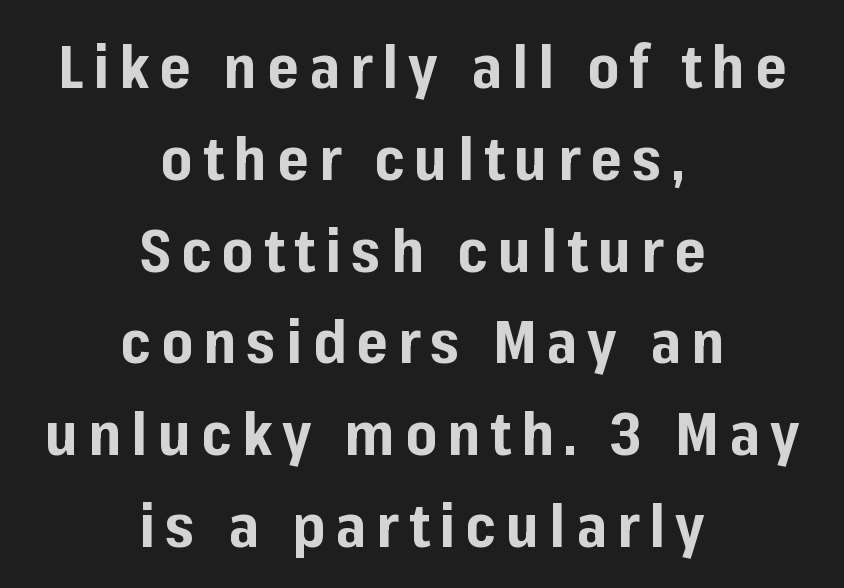
Do the letters lean? They stand straight. Only glyphs here, with clear space below each row. Unlike a traditional serif, this face leaves its strokes unadorned. Alignment: centered.
